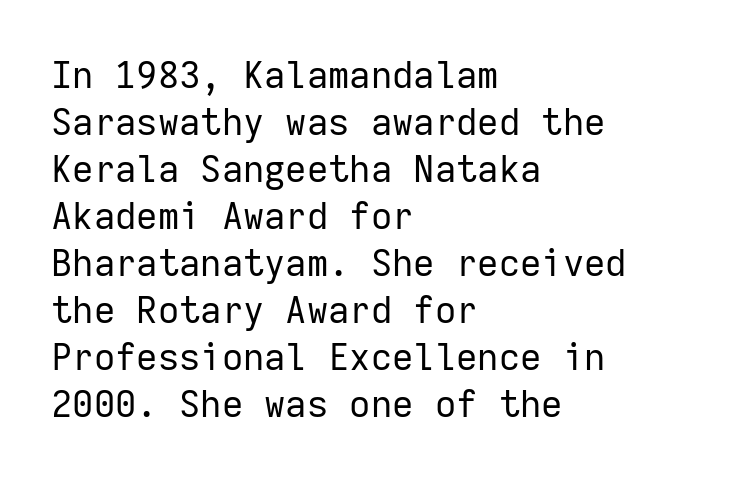
{"serif": "no", "italic": "no", "bold": "no", "weight": "regular", "width": "normal", "stroke_contrast": "low", "x_height": "medium", "monospaced": "yes", "underline": "no", "align": "left", "line_spacing": "normal", "line_spacing_ratio": 1.27, "letter_spacing": "normal", "letter_spacing_em": 0.0, "glyph_px": 37}
